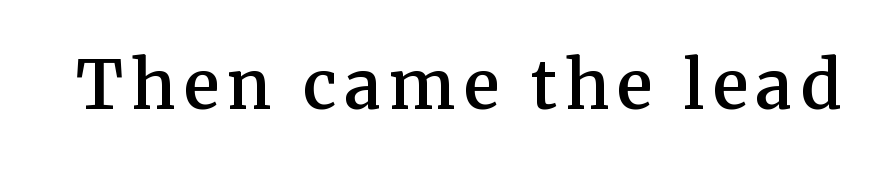
Students, this is semibold: more ink than regular, less than bold. Varying glyph widths throughout — classic text-font behaviour. To sum up the face: it has serifs. The lettering stays uniformly vertical, giving the passage a roman look. Rule under the text: the space is simply empty.
